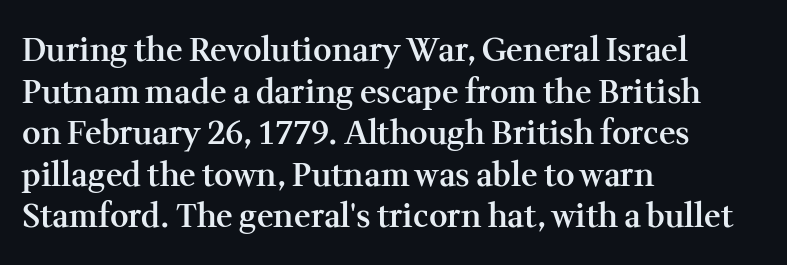
The image shows 32 px semibold serif type, upright; set left-aligned, normal line spacing (1.3x), normal letter spacing, not underlined; medium stroke contrast and a medium x-height.
